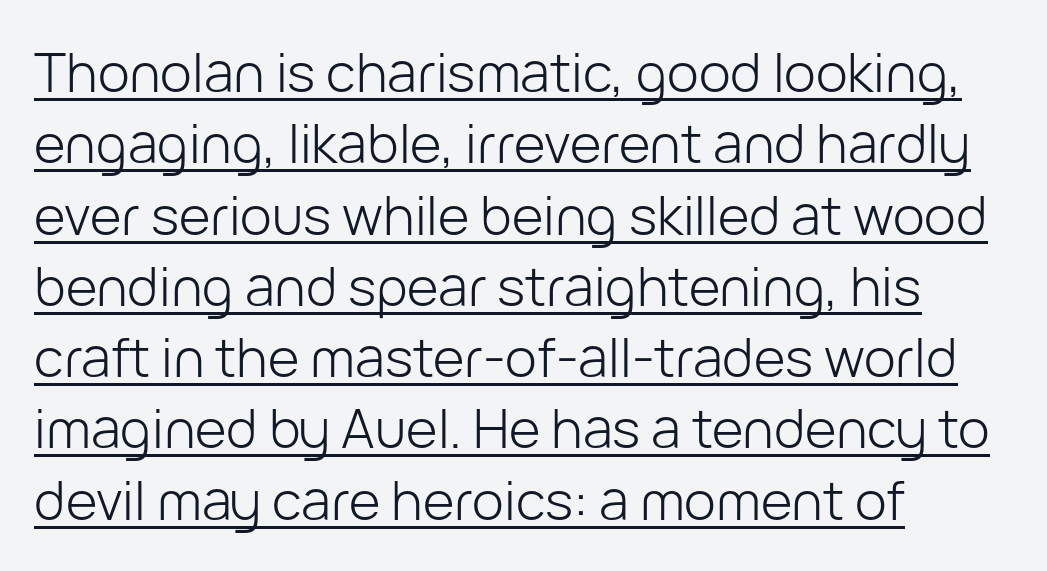
Does the lettering tilt? It doesn't — this is upright. Is this a fixed-width face? No — the glyphs have proportional, varying widths. Look at the tracking — it's just the regular setting, nothing added. Counters stay open thanks to moderate or lighter strokes.
